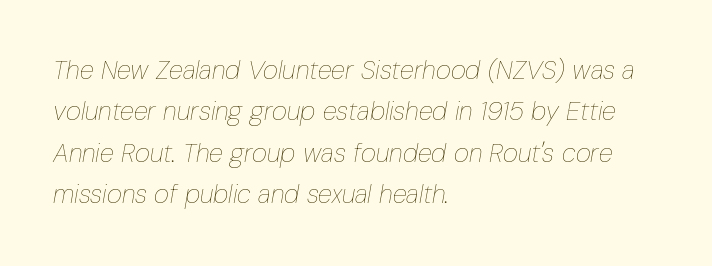
{"italic": "yes", "lean": "right", "slant_degrees": 10, "bold": "no", "underline": "no", "align": "left", "line_spacing": "normal", "line_spacing_ratio": 1.59, "letter_spacing": "normal", "letter_spacing_em": 0.0, "glyph_px": 26}
